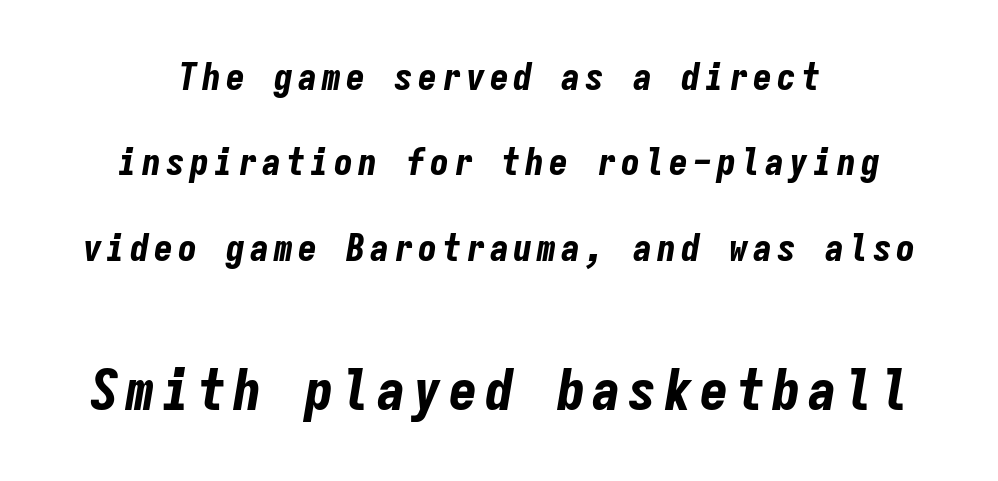
The image shows 57 px bold, condensed type, italic (leaning right), monospaced; set centered, loose line spacing (2.25x), not underlined; the second (bottom) block is 1.5x larger; low stroke contrast and a medium x-height.
